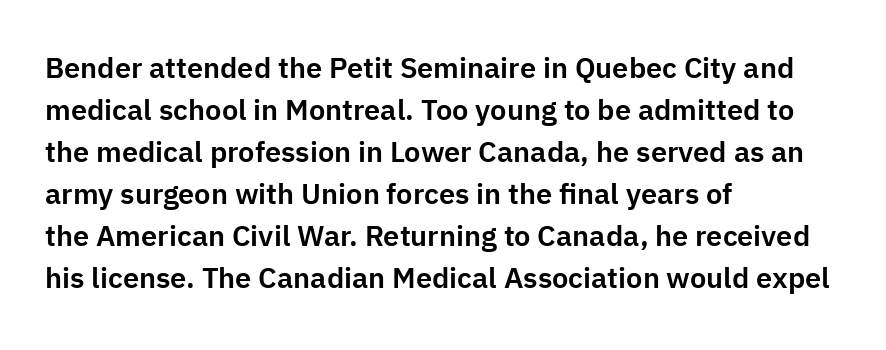
{"serif": "no", "italic": "no", "width": "normal", "stroke_contrast": "low", "x_height": "medium", "monospaced": "no", "underline": "no", "align": "left", "line_spacing": "normal", "line_spacing_ratio": 1.45, "letter_spacing": "normal", "letter_spacing_em": 0.0, "glyph_px": 29}
